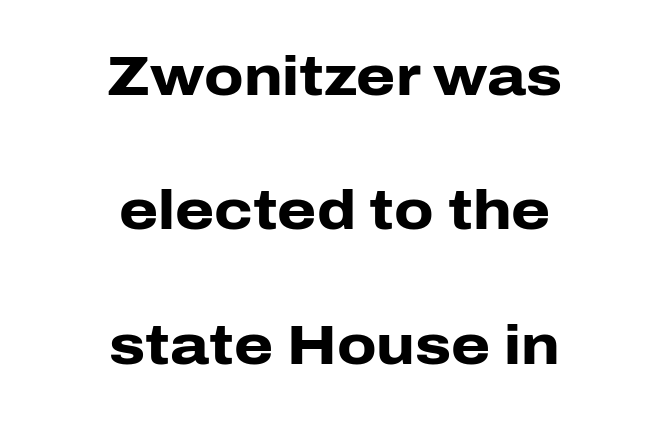
The image shows 56 px heavy sans-serif type, upright; set centered, loose line spacing (2.4x), normal letter spacing, not underlined; low stroke contrast and a medium x-height.
